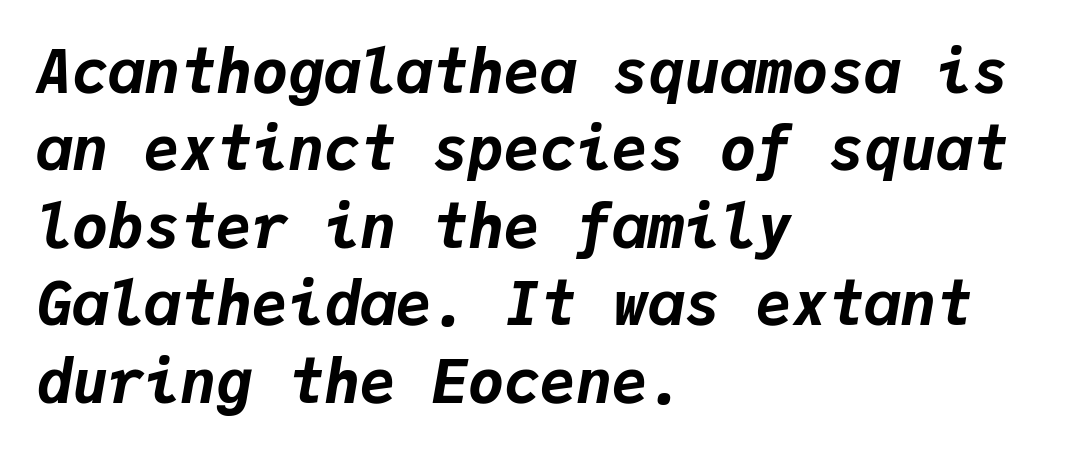
{"italic": "yes", "lean": "right", "slant_degrees": 9, "bold": "yes", "weight": "bold", "width": "normal", "stroke_contrast": "low", "x_height": "medium", "monospaced": "yes", "underline": "no", "align": "left", "line_spacing": "normal", "line_spacing_ratio": 1.29, "letter_spacing": "normal", "letter_spacing_em": 0.0, "glyph_px": 60}
